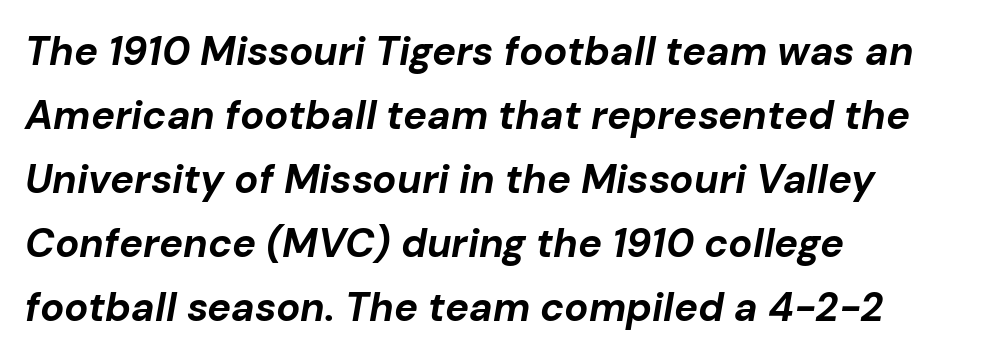
Is there much room between lines? A standard amount, neither cramped nor airy. Note the varied advance widths — an 'i' is clearly narrower than an 'm'. The font's italic variant was chosen for this text. These lines are set flush left with a ragged right edge. The strokes are fattened all the way to bold.
